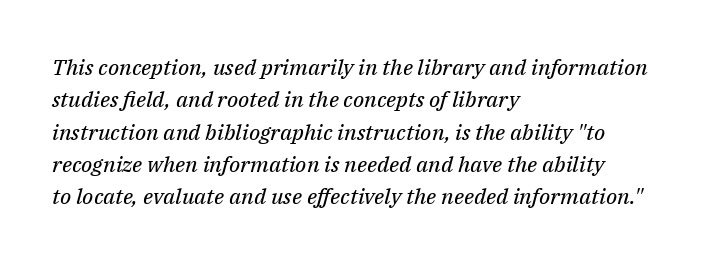
Q: Is the text bold? A: No.
Q: Is the text italic (slanted)? A: Yes, it leans right by about 14 degrees.
Q: Is the text underlined? A: No.
Q: How is the paragraph aligned? A: Left-aligned.
Q: Is the spacing between letters normal or unusually wide? A: Normal.
Q: Is the spacing between lines tight, normal or loose? A: Normal.
